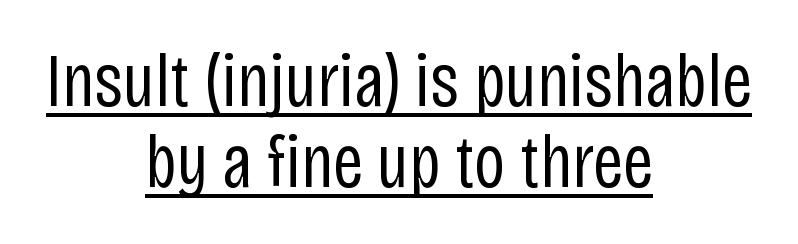
Typographically, this falls in the sans-serif category. The face used here appears with an underline applied. The rag falls on both sides of this text block equally. Tracking value appears to be zero — textbook default spacing. You could not count columns in this text — the font is proportionally spaced.
